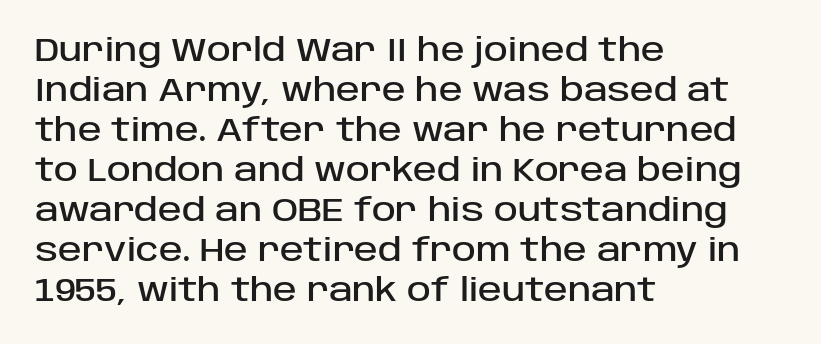
Left-aligned paragraph, ragged on the right. Letterform terminals end flat and unadorned throughout the passage. The space between consecutive lines is moderate. No word sits above an underline.
